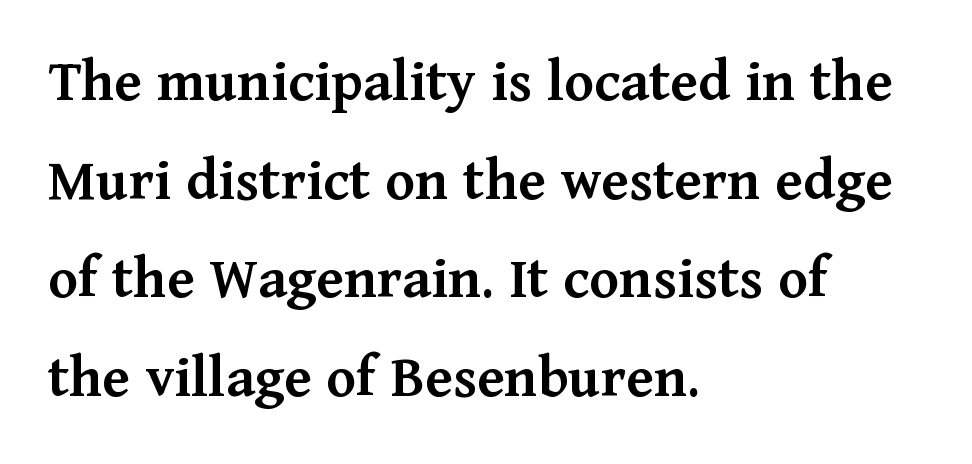
Q: Is the text bold? A: Semi-bold.
Q: Is the text italic (slanted)? A: No, it is upright.
Q: Is the typeface a serif or a sans-serif typeface? A: Serif.
Q: Is the text underlined? A: No.
Q: How is the paragraph aligned? A: Left-aligned.
Q: Is the spacing between letters normal or unusually wide? A: Normal.
Q: Is the spacing between lines tight, normal or loose? A: Normal.
Q: Width (condensed, normal, or wide)? A: Normal.
Q: Stroke contrast? A: Medium.
Q: x-height? A: Medium.
Q: Monospaced? A: No.
